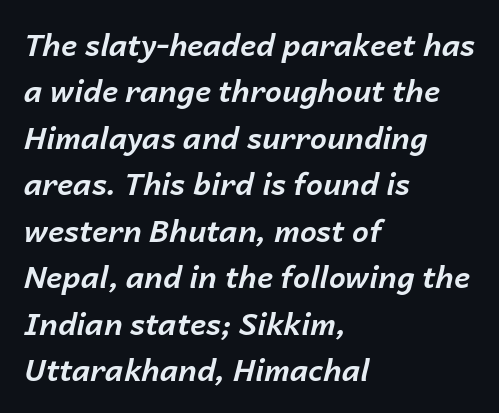
{"italic": "yes", "lean": "right", "slant_degrees": 14, "bold": "yes", "weight": "bold", "width": "normal", "stroke_contrast": "low", "x_height": "medium", "monospaced": "no", "underline": "no", "align": "left", "line_spacing": "normal", "line_spacing_ratio": 1.55, "letter_spacing": "normal", "letter_spacing_em": 0.0, "glyph_px": 30}
